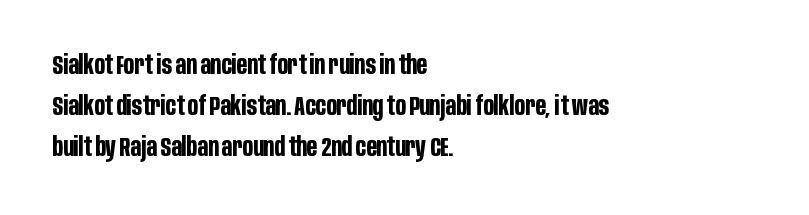
This is the regular roman posture of the typeface. Regarding leading, the lines here are spaced in the standard way. Heft: maximum for text — a bold. The specimen omits any rule beneath the text block's lines.
